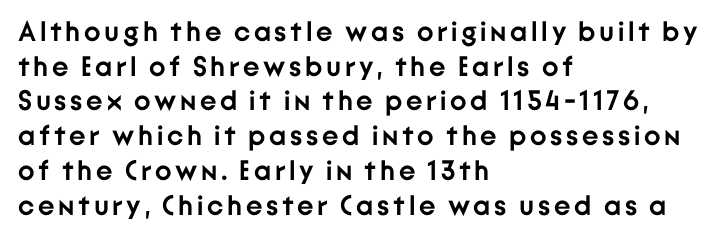
{"serif": "no", "italic": "no", "bold": "yes", "weight": "semibold", "width": "normal", "stroke_contrast": "low", "x_height": "medium", "monospaced": "no", "underline": "no", "align": "left", "line_spacing_ratio": 1.24, "glyph_px": 28}
